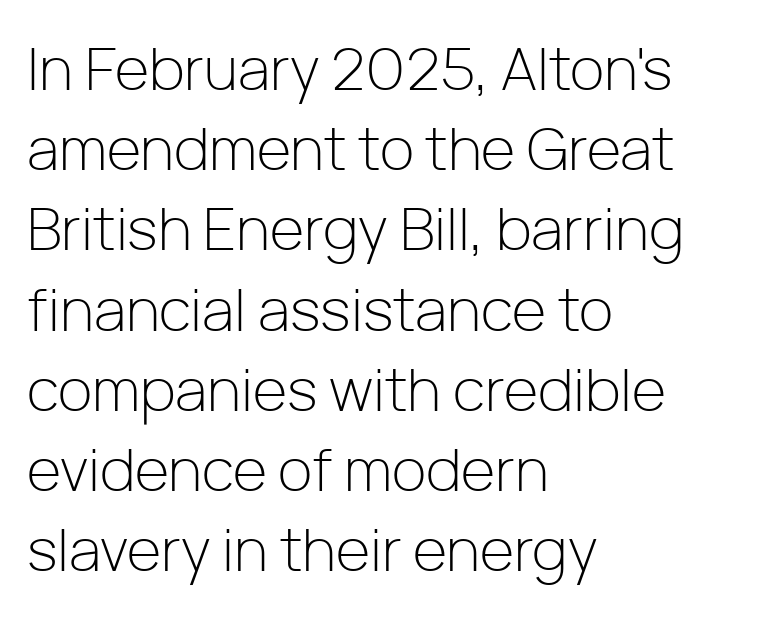
The image shows 59 px light sans-serif type, upright; set left-aligned, normal line spacing (1.36x), normal letter spacing, not underlined; low stroke contrast and a medium x-height.
